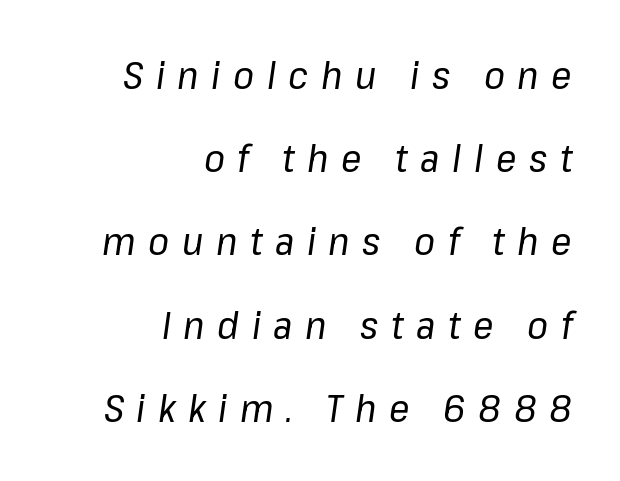
{"italic": "yes", "lean": "right", "slant_degrees": 8, "bold": "no", "weight": "regular", "width": "normal", "stroke_contrast": "low", "x_height": "medium", "monospaced": "no", "underline": "no", "align": "right", "line_spacing": "loose", "line_spacing_ratio": 2.19, "letter_spacing": "wide", "letter_spacing_em": 0.33, "glyph_px": 38}
